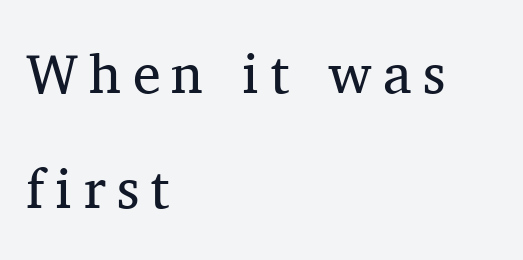
Small tapered or slab feet sit at the stroke ends, so this counts as serif. The words here are not underlined. The letters stand straight up with perfectly vertical stems. The space between consecutive lines is lavish.
